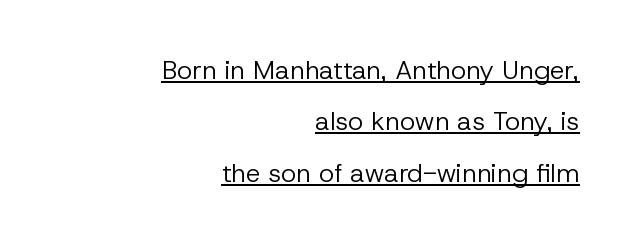
The image shows 26 px text type, upright; set right-aligned, loose line spacing (1.98x), normal letter spacing, underlined.
